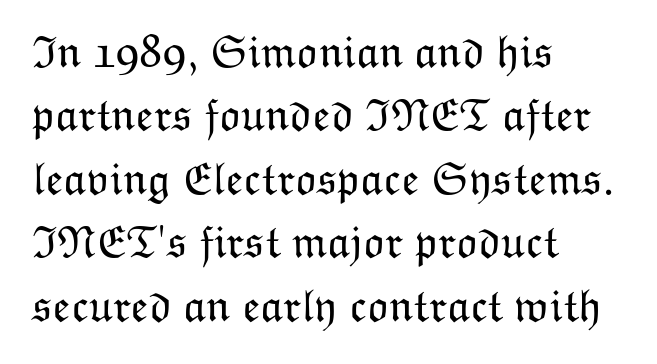
{"italic": "no", "bold": "no", "weight": "light", "width": "normal", "stroke_contrast": "low", "x_height": "medium", "monospaced": "no", "underline": "no", "align": "left", "line_spacing": "normal", "line_spacing_ratio": 1.38, "letter_spacing": "normal", "letter_spacing_em": 0.0, "glyph_px": 46}
